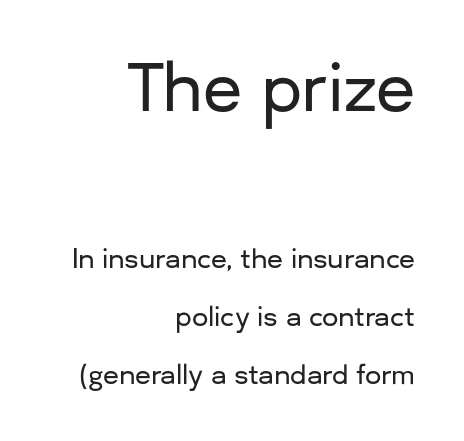
{"serif": "no", "italic": "no", "width": "normal", "stroke_contrast": "low", "x_height": "medium", "monospaced": "no", "underline": "no", "align": "right", "line_spacing": "loose", "line_spacing_ratio": 2.23, "letter_spacing": "normal", "letter_spacing_em": 0.0, "larger_block": "first", "size_ratio": 2.46, "glyph_px": 64}
